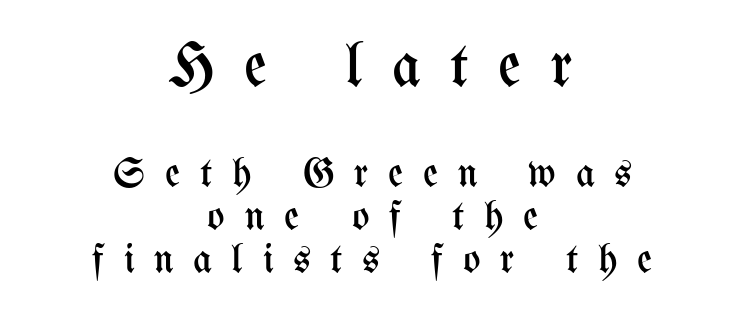
Q: Is the text bold? A: No.
Q: Is the text italic (slanted)? A: No, it is upright.
Q: Is the text underlined? A: No.
Q: How is the paragraph aligned? A: Centered.
Q: Is the spacing between letters normal or unusually wide? A: Unusually wide.
Q: Is the spacing between lines tight, normal or loose? A: Tight.
Q: Which block of text is set in a larger size, the first (top) or the second (bottom)? A: The first (top) one.
Q: Width (condensed, normal, or wide)? A: Condensed.
Q: Stroke contrast? A: Medium.
Q: x-height? A: Medium.
Q: Monospaced? A: No.
